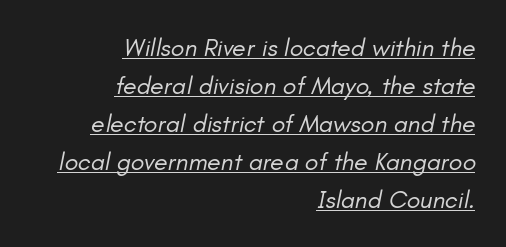
Q: Is the text bold? A: No.
Q: Is the text italic (slanted)? A: Yes, it leans right by about 11 degrees.
Q: Is the text underlined? A: Yes.
Q: How is the paragraph aligned? A: Right-aligned.
Q: Is the spacing between letters normal or unusually wide? A: Normal.
Q: Is the spacing between lines tight, normal or loose? A: Normal.
